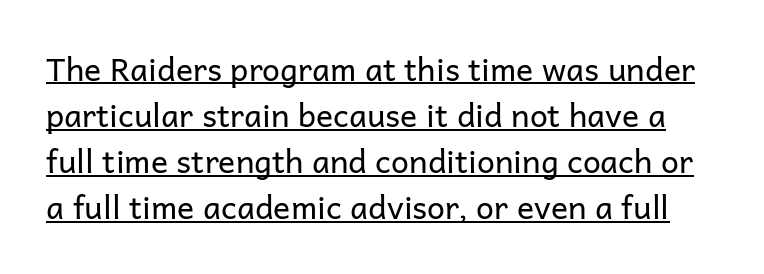
The image shows 32 px regular-weight sans-serif type, upright; set normal line spacing (1.44x), normal letter spacing, underlined; low stroke contrast and a medium x-height.
